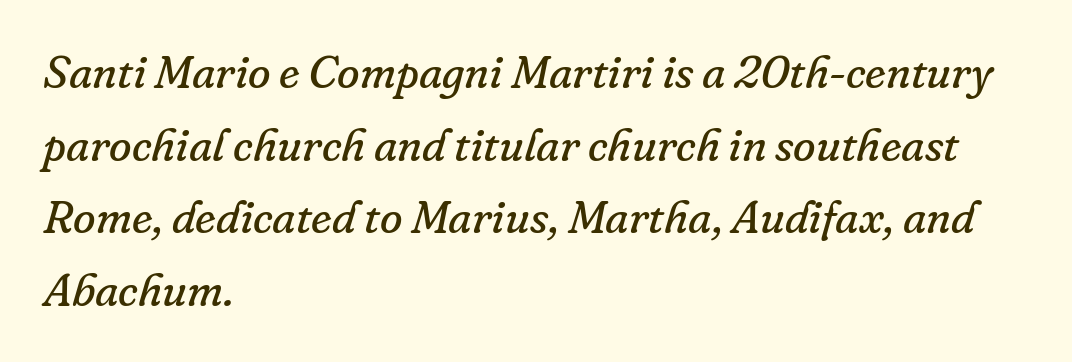
Q: Is the text bold? A: No.
Q: Is the text italic (slanted)? A: Yes, it leans right by about 16 degrees.
Q: Is the typeface a serif or a sans-serif typeface? A: Serif.
Q: Is the text underlined? A: No.
Q: How is the paragraph aligned? A: Left-aligned.
Q: Is the spacing between letters normal or unusually wide? A: Normal.
Q: Is the spacing between lines tight, normal or loose? A: Normal.
Q: Width (condensed, normal, or wide)? A: Normal.
Q: Stroke contrast? A: Low.
Q: x-height? A: Small.
Q: Monospaced? A: No.
